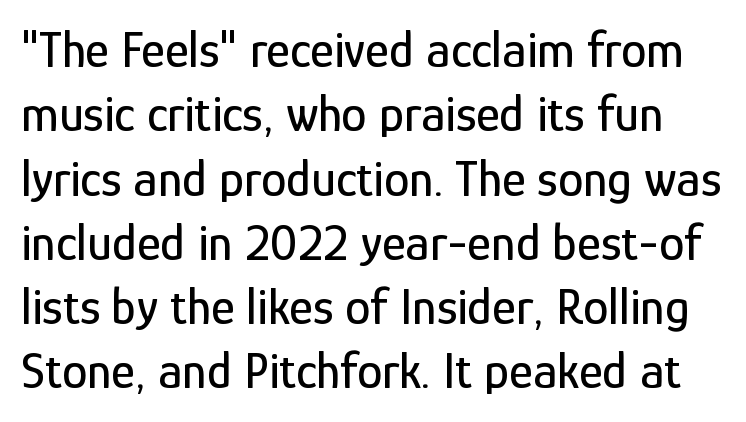
Q: Is the text italic (slanted)? A: No, it is upright.
Q: Is the typeface a serif or a sans-serif typeface? A: Sans-serif.
Q: Is the text underlined? A: No.
Q: Is the spacing between letters normal or unusually wide? A: Normal.
Q: Is the spacing between lines tight, normal or loose? A: Normal.
Q: Width (condensed, normal, or wide)? A: Condensed.
Q: Stroke contrast? A: Low.
Q: x-height? A: Medium.
Q: Monospaced? A: No.
